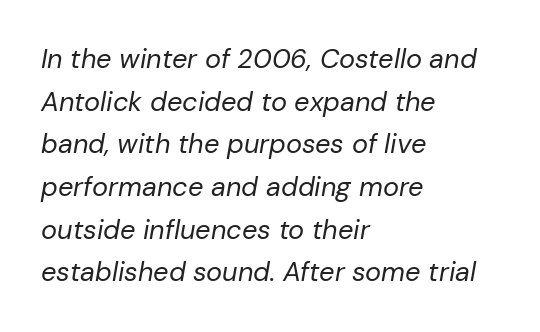
{"italic": "yes", "lean": "right", "slant_degrees": 10, "bold": "no", "underline": "no", "align": "left", "line_spacing": "normal", "line_spacing_ratio": 1.58, "letter_spacing": "normal", "letter_spacing_em": 0.0, "glyph_px": 27}
